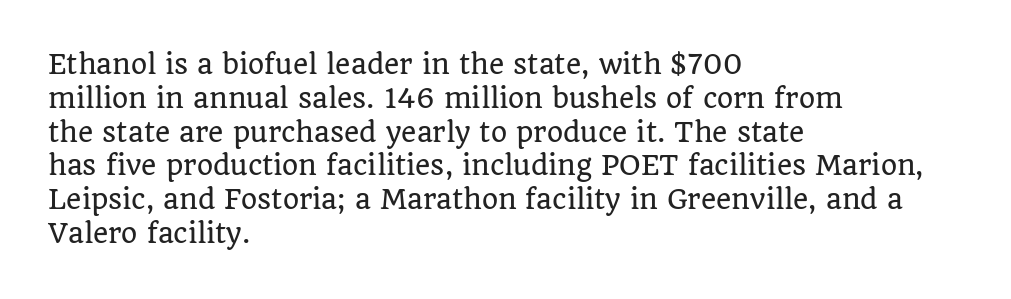
The image shows 26 px text type, upright; set left-aligned, normal line spacing (1.3x), normal letter spacing, not underlined.
